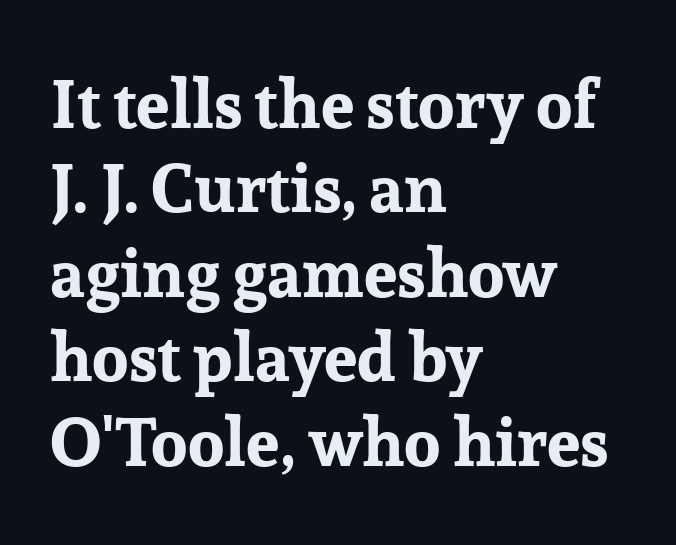
Q: Is the text bold? A: Yes.
Q: Is the text italic (slanted)? A: No, it is upright.
Q: Is the typeface a serif or a sans-serif typeface? A: Serif.
Q: Is the text underlined? A: No.
Q: How is the paragraph aligned? A: Left-aligned.
Q: Is the spacing between letters normal or unusually wide? A: Normal.
Q: Is the spacing between lines tight, normal or loose? A: Normal.
Q: Width (condensed, normal, or wide)? A: Normal.
Q: Stroke contrast? A: Low.
Q: x-height? A: Medium.
Q: Monospaced? A: No.
